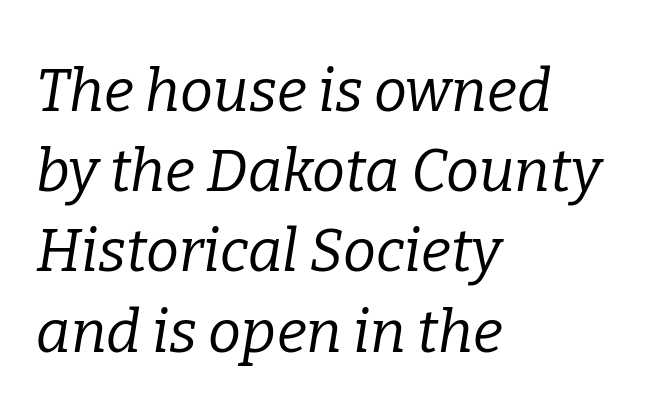
{"serif": "yes", "italic": "yes", "lean": "right", "slant_degrees": 9, "bold": "no", "weight": "regular", "width": "normal", "stroke_contrast": "low", "x_height": "medium", "monospaced": "no", "underline": "no", "align": "left", "line_spacing": "normal", "line_spacing_ratio": 1.36, "letter_spacing": "normal", "letter_spacing_em": 0.0, "glyph_px": 59}
